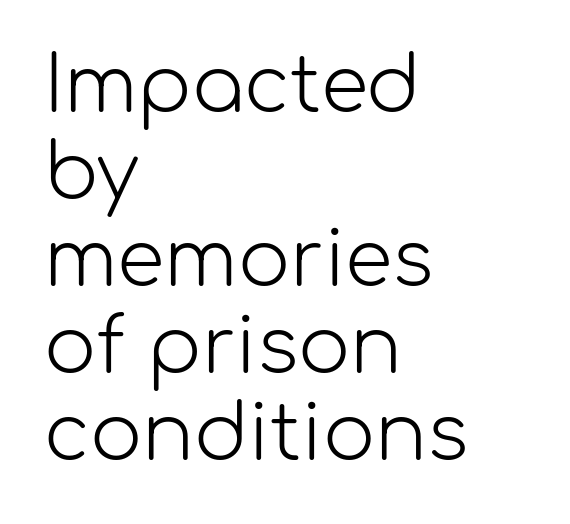
The image shows 77 px light sans-serif type, upright; set left-aligned, tight line spacing (1.13x), normal letter spacing, not underlined; low stroke contrast and a medium x-height.
